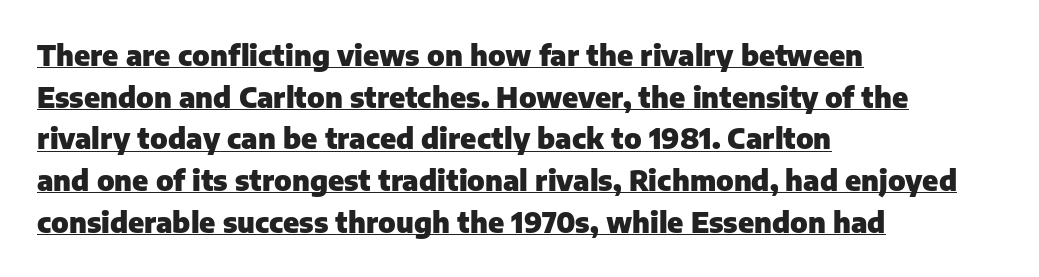
Q: Is the text bold? A: Yes.
Q: Is the text italic (slanted)? A: No, it is upright.
Q: Is the typeface a serif or a sans-serif typeface? A: Sans-serif.
Q: Is the text underlined? A: Yes.
Q: How is the paragraph aligned? A: Left-aligned.
Q: Is the spacing between letters normal or unusually wide? A: Normal.
Q: Is the spacing between lines tight, normal or loose? A: Normal.
Q: Width (condensed, normal, or wide)? A: Normal.
Q: Stroke contrast? A: Low.
Q: x-height? A: Medium.
Q: Monospaced? A: No.
